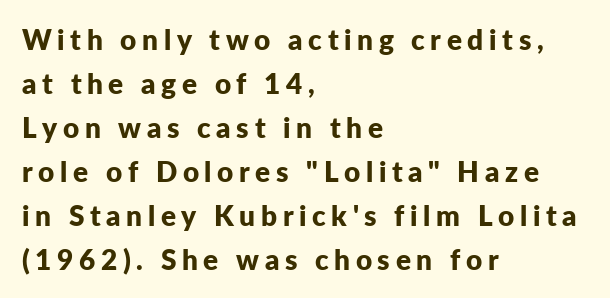
{"serif": "no", "italic": "no", "bold": "yes", "weight": "bold", "width": "normal", "stroke_contrast": "low", "x_height": "medium", "monospaced": "no", "underline": "no", "align": "left", "line_spacing": "normal", "line_spacing_ratio": 1.57, "letter_spacing": "wide", "letter_spacing_em": 0.2, "glyph_px": 28}
